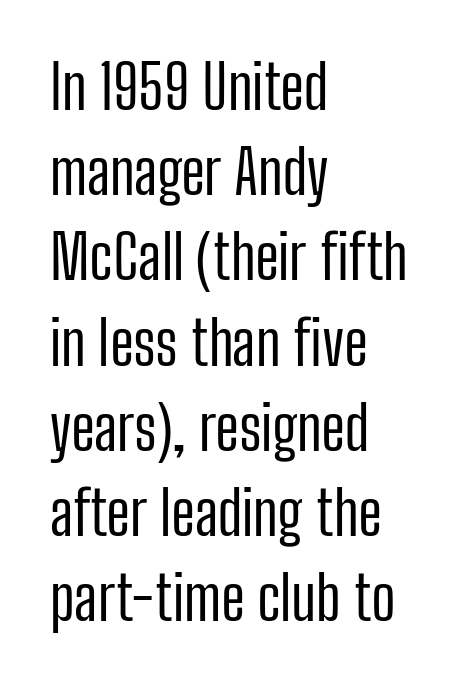
{"serif": "no", "italic": "no", "bold": "no", "weight": "regular", "width": "condensed", "stroke_contrast": "low", "x_height": "medium", "monospaced": "no", "underline": "no", "align": "left", "line_spacing": "normal", "line_spacing_ratio": 1.42, "letter_spacing": "normal", "letter_spacing_em": 0.0, "glyph_px": 60}
